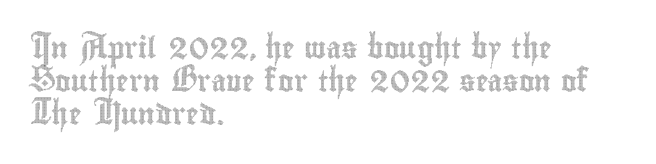
{"italic": "no", "underline": "no", "align": "left", "line_spacing": "normal", "line_spacing_ratio": 1.56, "letter_spacing": "normal", "letter_spacing_em": 0.0, "glyph_px": 21}
